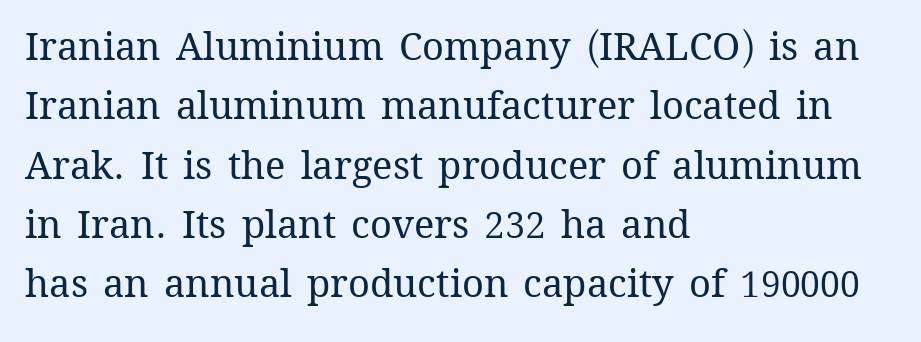
The image shows 38 px regular-weight type, upright; set left-aligned, normal line spacing (1.56x), normal letter spacing, not underlined; medium stroke contrast and a medium x-height.
